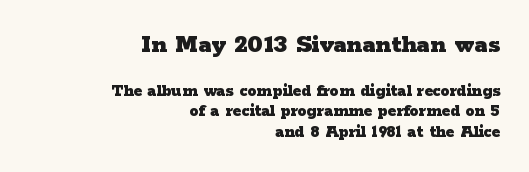
Q: Is the text bold? A: Yes.
Q: Is the text italic (slanted)? A: No, it is upright.
Q: Is the text underlined? A: No.
Q: How is the paragraph aligned? A: Right-aligned.
Q: Is the spacing between letters normal or unusually wide? A: Normal.
Q: Is the spacing between lines tight, normal or loose? A: Tight.
Q: Which block of text is set in a larger size, the first (top) or the second (bottom)? A: The first (top) one.
